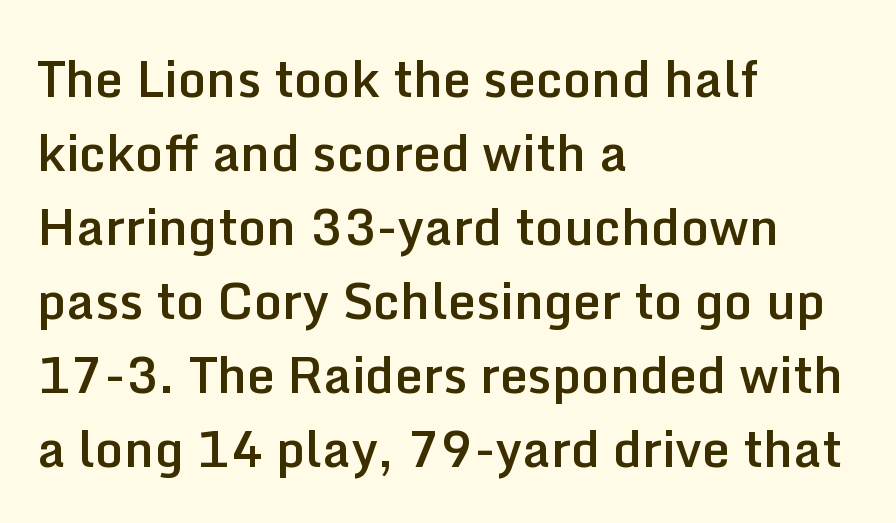
The image shows 50 px semibold sans-serif type, upright; set left-aligned, normal line spacing (1.48x), normal letter spacing, not underlined; low stroke contrast and a medium x-height.
